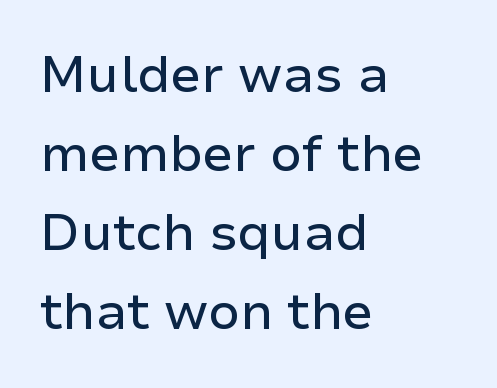
Q: Is the text italic (slanted)? A: No, it is upright.
Q: Is the typeface a serif or a sans-serif typeface? A: Sans-serif.
Q: Is the text underlined? A: No.
Q: How is the paragraph aligned? A: Left-aligned.
Q: Is the spacing between letters normal or unusually wide? A: Normal.
Q: Is the spacing between lines tight, normal or loose? A: Normal.
Q: Width (condensed, normal, or wide)? A: Normal.
Q: Stroke contrast? A: Low.
Q: x-height? A: Medium.
Q: Monospaced? A: No.
